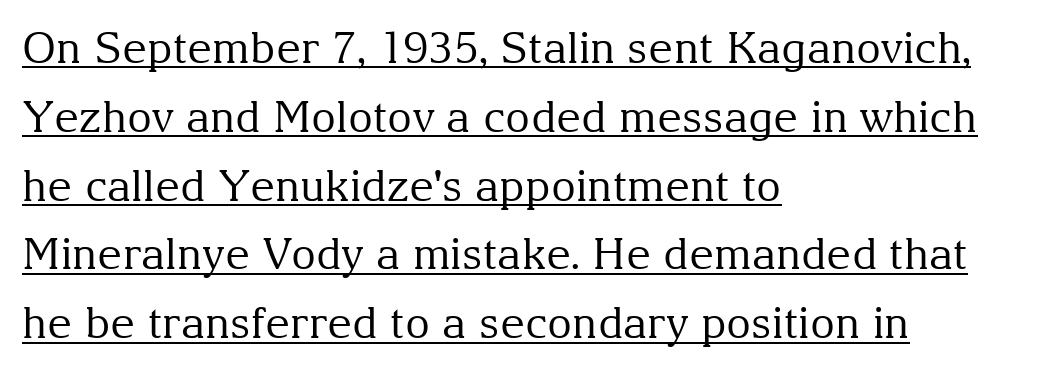
{"serif": "yes", "italic": "no", "bold": "no", "weight": "regular", "width": "normal", "stroke_contrast": "medium", "x_height": "medium", "monospaced": "no", "underline": "yes", "align": "left", "line_spacing": "normal", "line_spacing_ratio": 1.6, "letter_spacing": "normal", "letter_spacing_em": 0.0, "glyph_px": 43}
